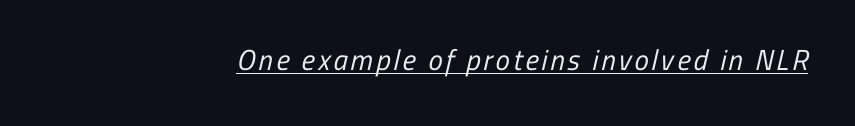
{"serif": "no", "bold": "no", "weight": "regular", "width": "condensed", "stroke_contrast": "low", "x_height": "medium", "monospaced": "no", "underline": "yes", "glyph_px": 29}
